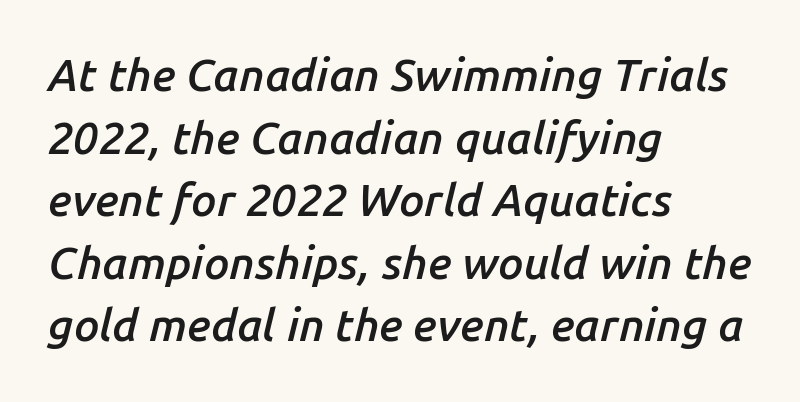
The image shows 45 px semibold type, italic (leaning right); set left-aligned, normal line spacing (1.39x), normal letter spacing, not underlined; low stroke contrast and a medium x-height.
